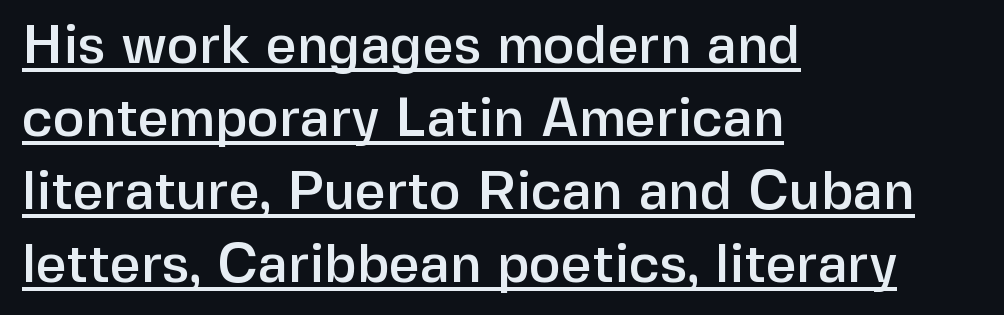
Q: Is the text italic (slanted)? A: No, it is upright.
Q: Is the typeface a serif or a sans-serif typeface? A: Sans-serif.
Q: Is the text underlined? A: Yes.
Q: How is the paragraph aligned? A: Left-aligned.
Q: Is the spacing between letters normal or unusually wide? A: Normal.
Q: Is the spacing between lines tight, normal or loose? A: Normal.
Q: Width (condensed, normal, or wide)? A: Normal.
Q: Stroke contrast? A: Low.
Q: x-height? A: Medium.
Q: Monospaced? A: No.
